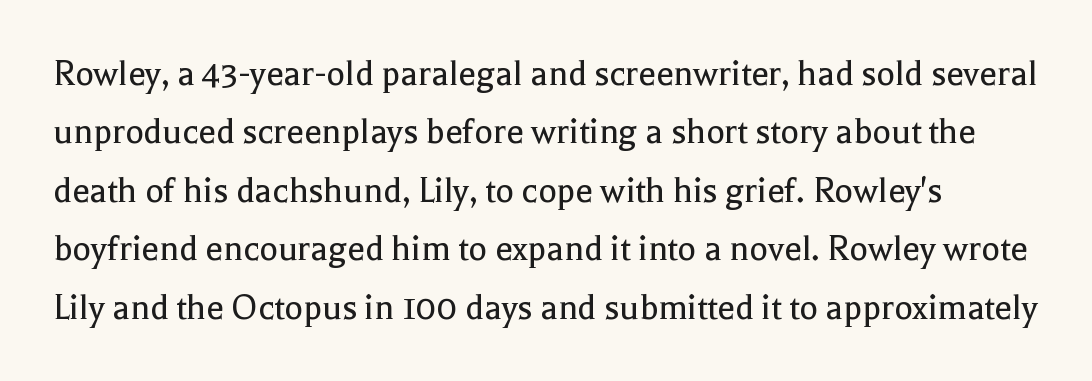
Is this a fixed-width face? No — the glyphs have proportional, varying widths. The glyphs are unaccompanied by any horizontal stroke below them. The face looks like a standard text weight, possibly lighter. Posture: straight, roman, zero tilt.
